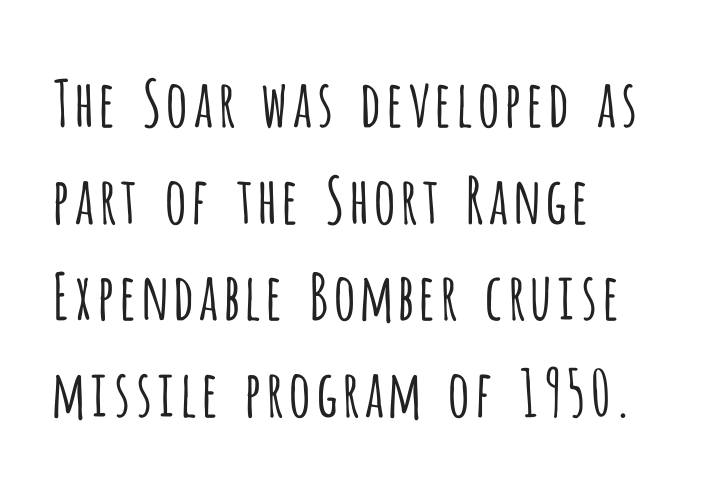
The string is rendered with underlining switched off. Varying glyph widths throughout — classic text-font behaviour. The line-height multiplier appears to be the usual default. Is the letter spacing exaggerated? No — it looks like the ordinary default. Posture: vertical.
